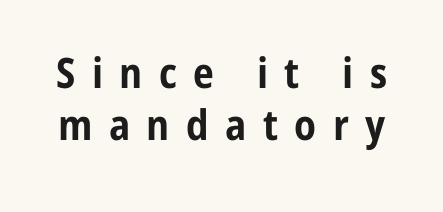
The image shows 42 px bold, condensed sans-serif type, upright; set line spacing 1.23x, unusually wide letter spacing (+0.39 em), not underlined; low stroke contrast and a medium x-height.
